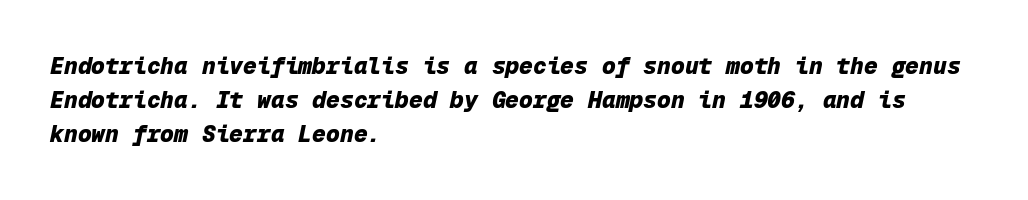
The image shows 23 px bold type, italic (leaning right); set left-aligned, normal line spacing (1.48x), normal letter spacing, not underlined.
